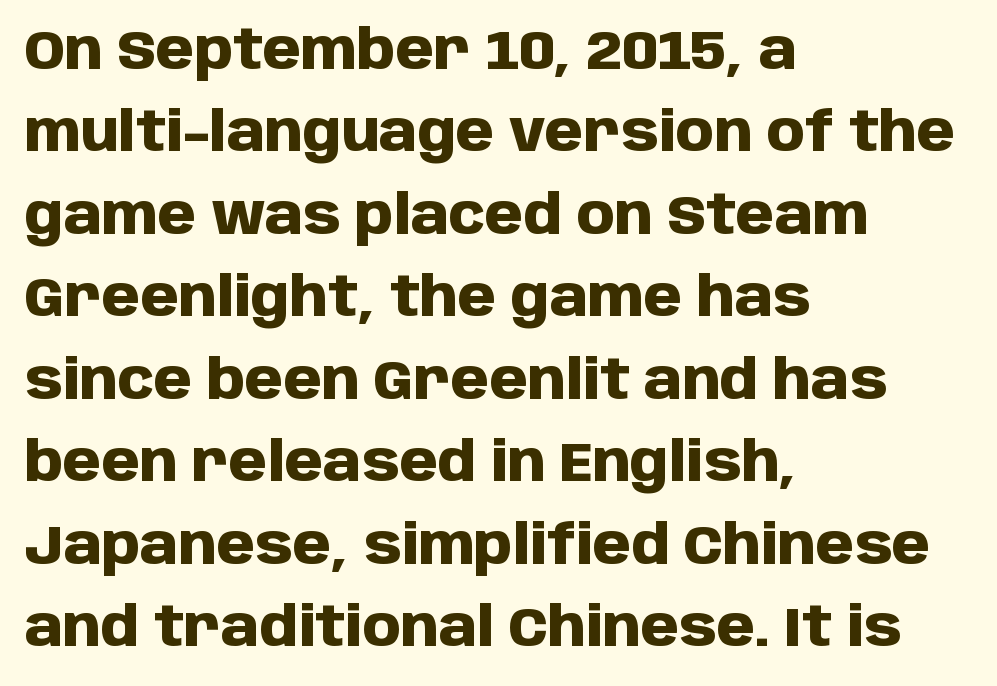
The face used here is rendered with its standard letterfit. The characters display no serif detailing; their extremities are plain. Has an underline been added? It has not. In terms of posture, this sample is upright. The passage shown stacks its lines at a standard gap. Look at the stroke-to-counter ratio: heavy, a bold.
